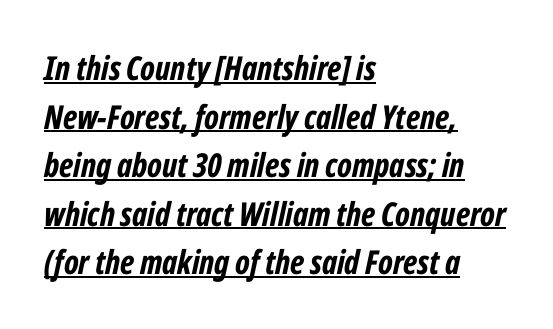
The image shows 33 px bold, condensed type, italic (leaning right); set left-aligned, normal line spacing (1.47x), normal letter spacing, underlined; low stroke contrast and a medium x-height.
